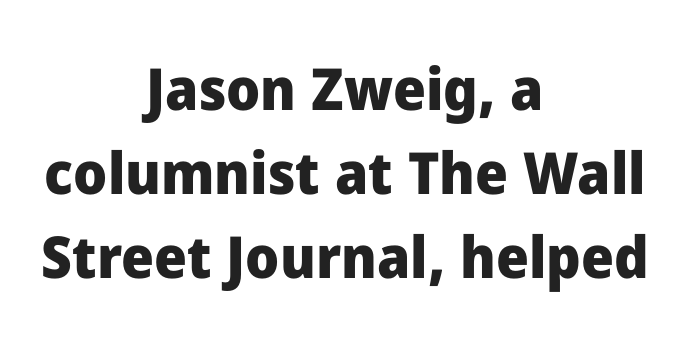
The image shows 58 px heavy sans-serif type, upright; set centered, normal line spacing (1.45x), normal letter spacing, not underlined; low stroke contrast and a medium x-height.
